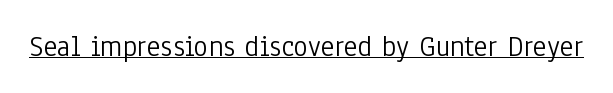
The image shows 30 px light, condensed sans-serif type, upright; set normal letter spacing, underlined; low stroke contrast and a medium x-height.
